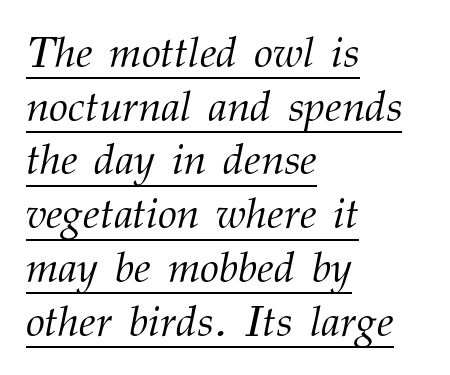
Q: Is the text bold? A: No.
Q: Is the text italic (slanted)? A: Yes, it leans right by about 12 degrees.
Q: Is the typeface a serif or a sans-serif typeface? A: Serif.
Q: Is the text underlined? A: Yes.
Q: How is the paragraph aligned? A: Left-aligned.
Q: Is the spacing between letters normal or unusually wide? A: Normal.
Q: Is the spacing between lines tight, normal or loose? A: Normal.
Q: Width (condensed, normal, or wide)? A: Normal.
Q: Stroke contrast? A: Medium.
Q: x-height? A: Medium.
Q: Monospaced? A: No.
